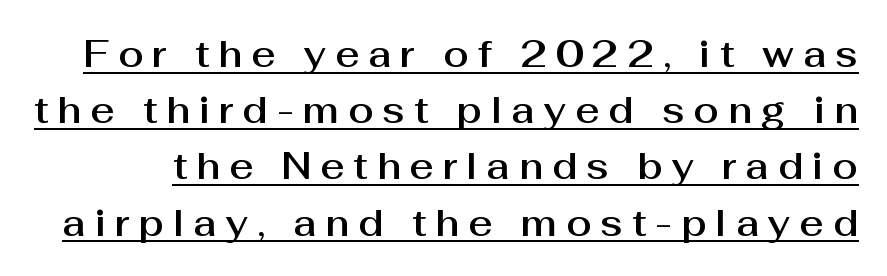
This sample carries an underscore along the baseline area. Serif or sans? Sans — the stroke terminals are bare. Is there much room between lines? A standard amount, neither cramped nor airy. Proportional: the letters do not fall into vertical columns. Students, note that the glyphs here are deliberately spaced far apart. Upright lettering throughout.
